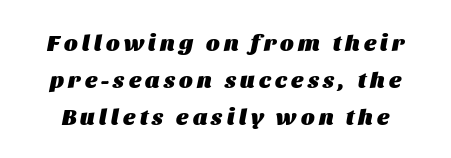
Q: Is the text bold? A: Yes.
Q: Is the text italic (slanted)? A: Yes, it leans right by about 11 degrees.
Q: Is the text underlined? A: No.
Q: Is the spacing between lines tight, normal or loose? A: Normal.
